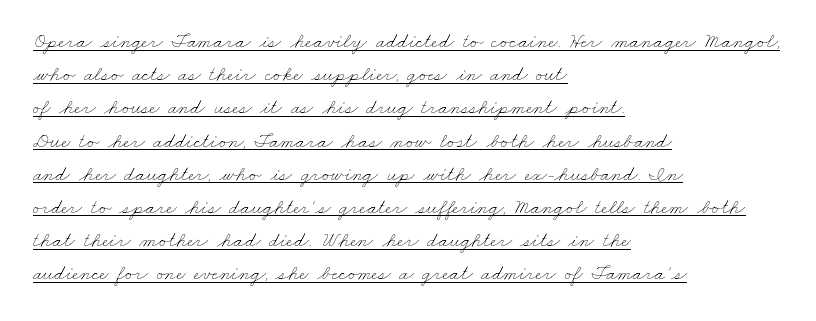
{"bold": "no", "underline": "yes", "align": "left", "line_spacing": "normal", "line_spacing_ratio": 1.58, "letter_spacing": "normal", "letter_spacing_em": 0.0, "glyph_px": 21}
